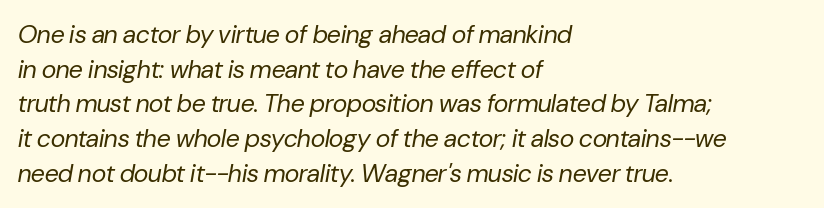
Q: Is the text bold? A: No.
Q: Is the text italic (slanted)? A: Yes, it leans right by about 10 degrees.
Q: Is the text underlined? A: No.
Q: How is the paragraph aligned? A: Left-aligned.
Q: Is the spacing between letters normal or unusually wide? A: Normal.
Q: Is the spacing between lines tight, normal or loose? A: Normal.
